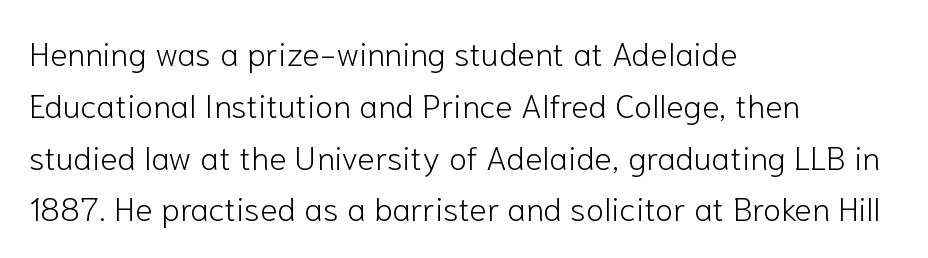
{"serif": "no", "italic": "no", "bold": "no", "weight": "light", "width": "normal", "stroke_contrast": "low", "x_height": "medium", "monospaced": "no", "underline": "no", "align": "left", "line_spacing": "normal", "line_spacing_ratio": 1.57, "letter_spacing": "normal", "letter_spacing_em": 0.0, "glyph_px": 33}
